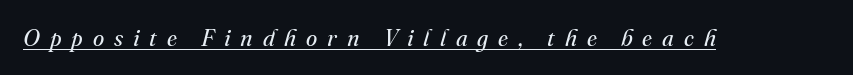
Q: Is the text bold? A: No.
Q: Is the text italic (slanted)? A: Yes, it leans right by about 16 degrees.
Q: Is the text underlined? A: Yes.
Q: Is the spacing between letters normal or unusually wide? A: Unusually wide.
